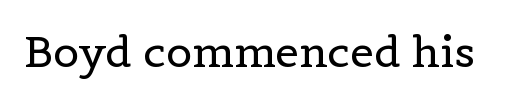
Q: Is the text bold? A: No.
Q: Is the text italic (slanted)? A: No, it is upright.
Q: Is the typeface a serif or a sans-serif typeface? A: Serif.
Q: Is the text underlined? A: No.
Q: Is the spacing between letters normal or unusually wide? A: Normal.
Q: Width (condensed, normal, or wide)? A: Normal.
Q: x-height? A: Medium.
Q: Monospaced? A: No.
